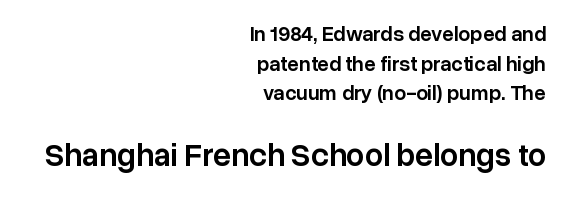
{"serif": "no", "italic": "no", "bold": "semi", "weight": "semibold", "width": "normal", "stroke_contrast": "low", "x_height": "medium", "monospaced": "no", "underline": "no", "align": "right", "line_spacing": "normal", "line_spacing_ratio": 1.41, "letter_spacing": "normal", "letter_spacing_em": 0.0, "larger_block": "second", "size_ratio": 1.52, "glyph_px": 32}
